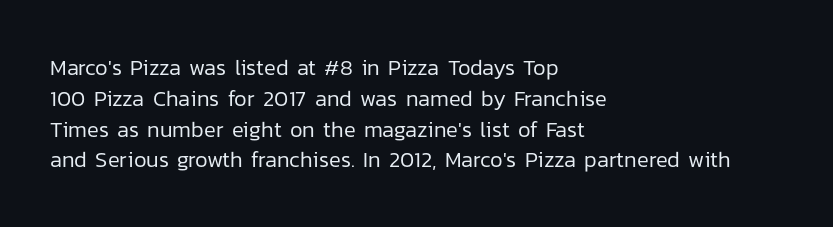
Summary of vertical rhythm: regular, with standard interline spacing. Short note: letters normally spaced. The font's upright variant was chosen for this text. Casual observation: everything's shoved over to the left.
